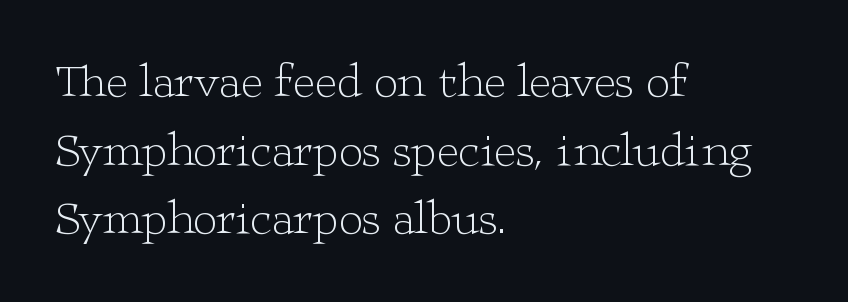
{"serif": "yes", "italic": "no", "bold": "no", "weight": "light", "width": "wide", "stroke_contrast": "low", "x_height": "medium", "monospaced": "no", "underline": "no", "align": "left", "line_spacing": "normal", "line_spacing_ratio": 1.46, "letter_spacing": "normal", "letter_spacing_em": 0.0, "glyph_px": 47}
